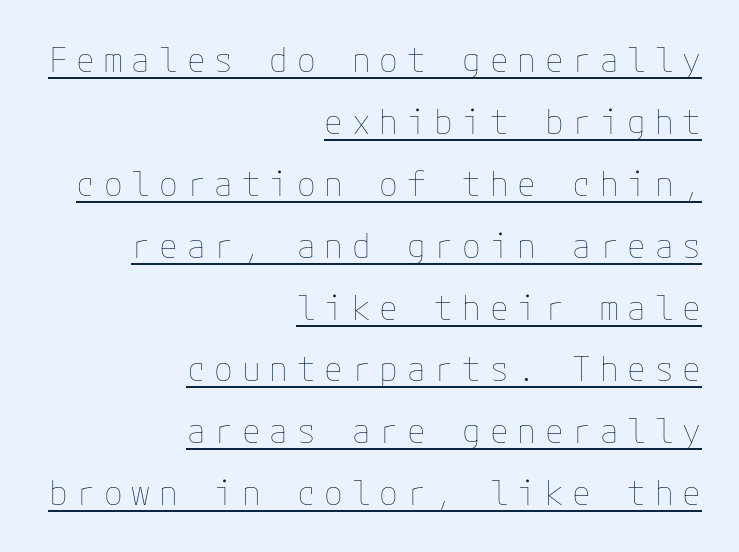
Q: Is the text bold? A: No.
Q: Is the text italic (slanted)? A: No, it is upright.
Q: Is the text underlined? A: Yes.
Q: How is the paragraph aligned? A: Right-aligned.
Q: Is the spacing between letters normal or unusually wide? A: Unusually wide.
Q: Width (condensed, normal, or wide)? A: Normal.
Q: Stroke contrast? A: Low.
Q: x-height? A: Medium.
